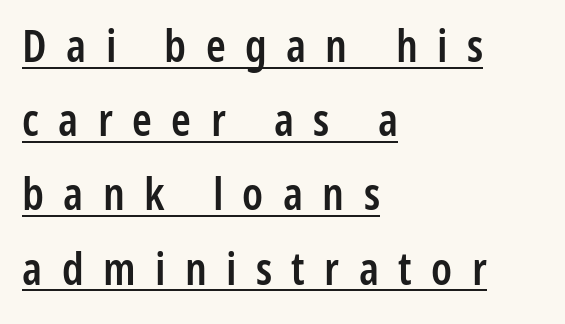
Q: Is the text bold? A: Semi-bold.
Q: Is the text italic (slanted)? A: No, it is upright.
Q: Is the typeface a serif or a sans-serif typeface? A: Sans-serif.
Q: Is the text underlined? A: Yes.
Q: How is the paragraph aligned? A: Left-aligned.
Q: Is the spacing between letters normal or unusually wide? A: Unusually wide.
Q: Is the spacing between lines tight, normal or loose? A: Normal.
Q: Width (condensed, normal, or wide)? A: Condensed.
Q: Stroke contrast? A: Low.
Q: x-height? A: Medium.
Q: Monospaced? A: No.
